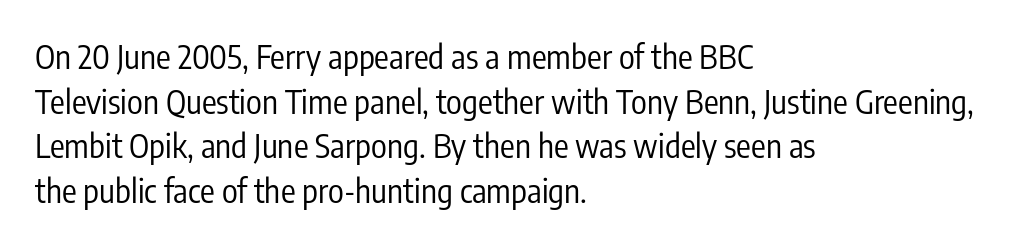
Q: Is the text bold? A: No.
Q: Is the text italic (slanted)? A: No, it is upright.
Q: Is the typeface a serif or a sans-serif typeface? A: Sans-serif.
Q: Is the text underlined? A: No.
Q: How is the paragraph aligned? A: Left-aligned.
Q: Is the spacing between letters normal or unusually wide? A: Normal.
Q: Is the spacing between lines tight, normal or loose? A: Normal.
Q: Width (condensed, normal, or wide)? A: Condensed.
Q: Stroke contrast? A: Low.
Q: x-height? A: Medium.
Q: Monospaced? A: No.
